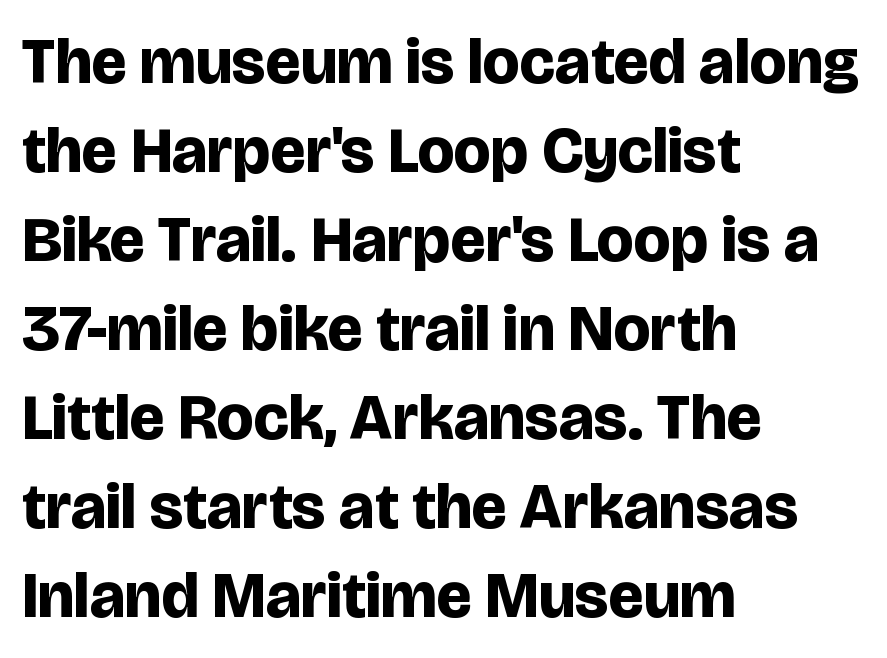
When letters stand straight like this, we call the style roman or upright. Quick note: underline off. Where is the straight margin? On the left. This is sans-serif lettering, the kind often seen on screens and signage.
